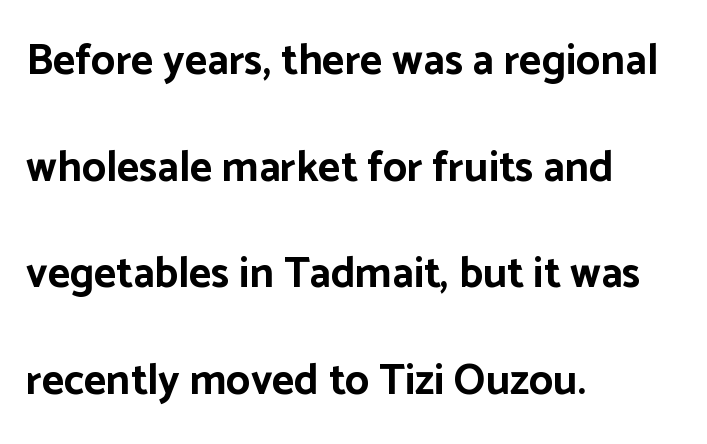
Q: Is the text bold? A: Yes.
Q: Is the text italic (slanted)? A: No, it is upright.
Q: Is the typeface a serif or a sans-serif typeface? A: Sans-serif.
Q: Is the text underlined? A: No.
Q: How is the paragraph aligned? A: Left-aligned.
Q: Is the spacing between letters normal or unusually wide? A: Normal.
Q: Is the spacing between lines tight, normal or loose? A: Loose.
Q: Width (condensed, normal, or wide)? A: Normal.
Q: Stroke contrast? A: Low.
Q: x-height? A: Medium.
Q: Monospaced? A: No.
